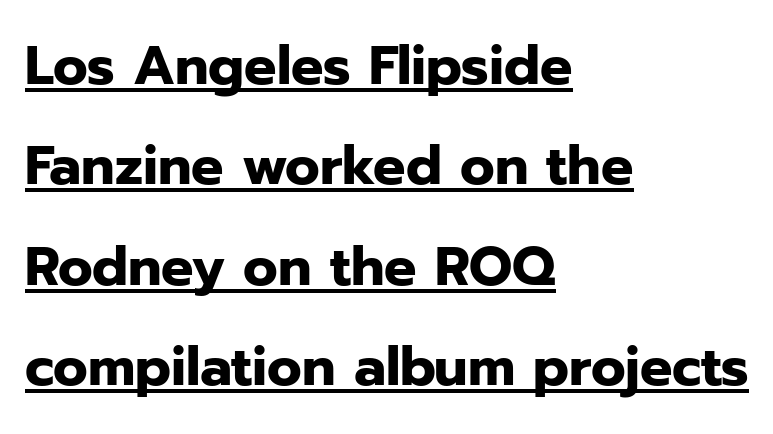
Every stem runs plumb, perpendicular to the baseline. This sample has the flowing, uneven cadence of proportional lettering. The passage is arranged the way most books set body copy — flush left. A dark, heavy texture on the line: the type is bold.
